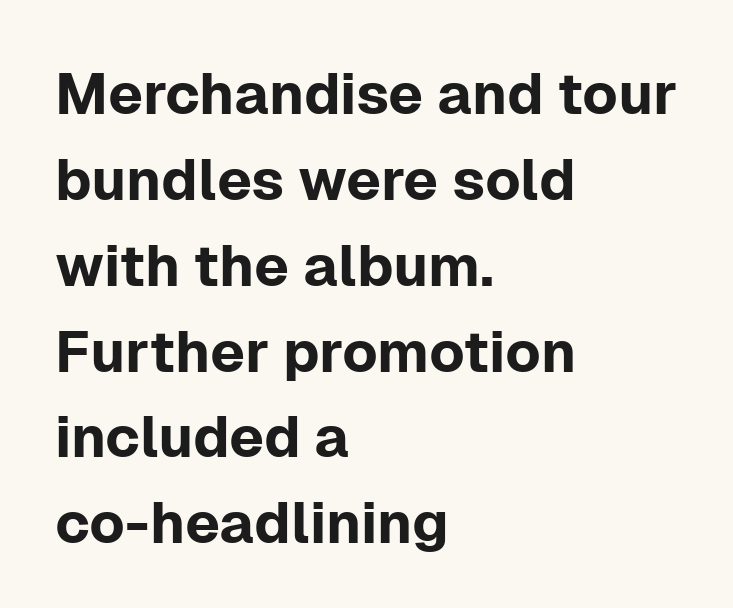
Vertically, the passage feels balanced, rows spaced as you'd expect. The rendering shows plain stroke endings on the letterforms — a sans-serif design. The foot of each line stays bare and open. Quick note: not italic, upright.
